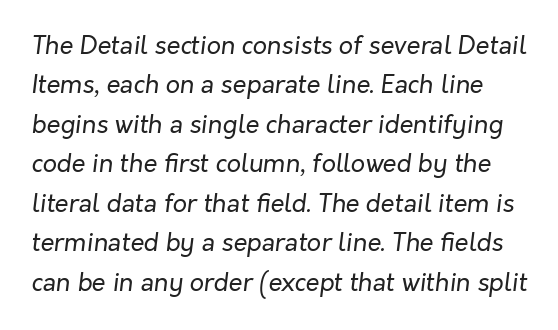
The image shows 25 px text type, italic (leaning right); set normal line spacing (1.58x), normal letter spacing, not underlined.
